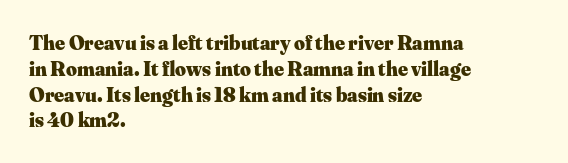
{"italic": "no", "bold": "yes", "underline": "no", "align": "left", "line_spacing_ratio": 1.23, "letter_spacing": "normal", "letter_spacing_em": 0.0, "glyph_px": 21}
